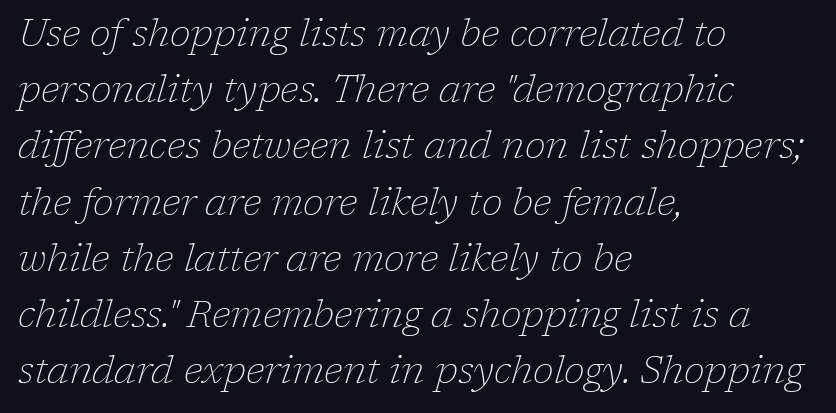
Q: Is the text bold? A: No.
Q: Is the text italic (slanted)? A: Yes, it leans right by about 17 degrees.
Q: Is the typeface a serif or a sans-serif typeface? A: Serif.
Q: Is the text underlined? A: No.
Q: How is the paragraph aligned? A: Left-aligned.
Q: Is the spacing between letters normal or unusually wide? A: Normal.
Q: Is the spacing between lines tight, normal or loose? A: Normal.
Q: Width (condensed, normal, or wide)? A: Normal.
Q: Stroke contrast? A: Low.
Q: x-height? A: Medium.
Q: Monospaced? A: No.
